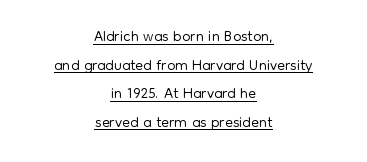
These lines were composed using upright roman letters. Compared with undecorated copy, this sample adds a rule below the words. Compared with a typical body face, this is equally light or lighter still. The passage is arranged like a title page — every line centered. The tracking reads as untouched default to a designer's eye.
